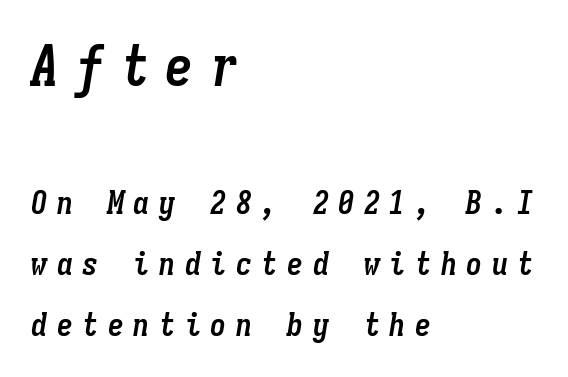
Q: Is the text bold? A: Yes.
Q: Is the text italic (slanted)? A: Yes, it leans right by about 9 degrees.
Q: Is the text underlined? A: No.
Q: How is the paragraph aligned? A: Left-aligned.
Q: Is the spacing between letters normal or unusually wide? A: Unusually wide.
Q: Is the spacing between lines tight, normal or loose? A: Loose.
Q: Which block of text is set in a larger size, the first (top) or the second (bottom)? A: The first (top) one.
Q: Width (condensed, normal, or wide)? A: Condensed.
Q: Stroke contrast? A: Low.
Q: x-height? A: Medium.
Q: Monospaced? A: Yes.
